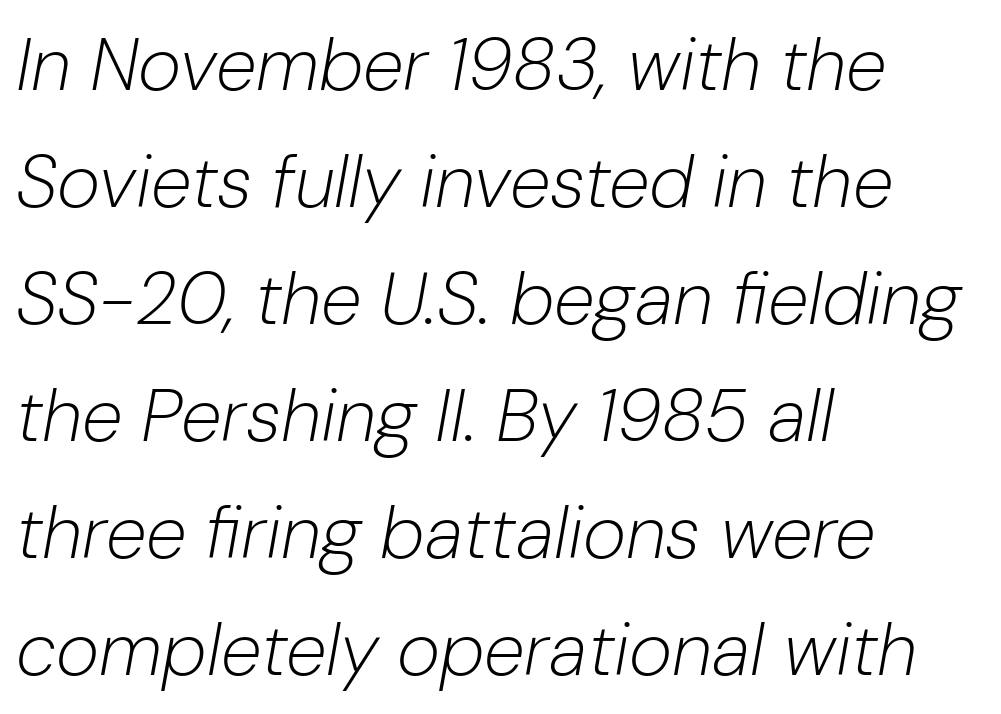
The horizontal fit of the characters is conventional and even. Think of a printed novel: that variable character pitch is what you see here. The area under the type is left untouched. The ragged edge is on the right, which tells us the setting is flush left.
